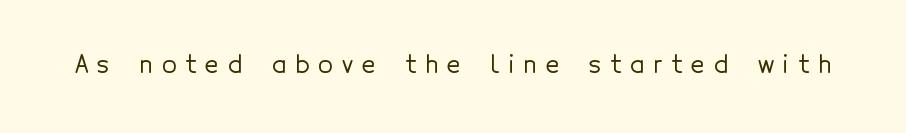
{"italic": "no", "underline": "no", "letter_spacing": "wide", "letter_spacing_em": 0.37, "glyph_px": 24}
